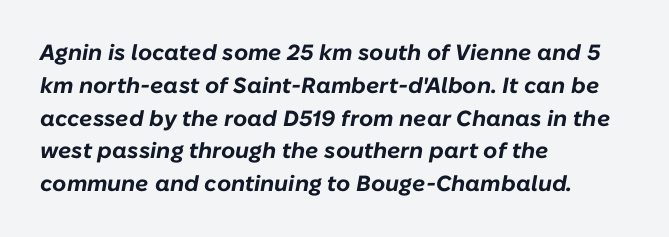
{"italic": "yes", "lean": "right", "slant_degrees": 10, "bold": "yes", "underline": "no", "align": "left", "line_spacing": "normal", "line_spacing_ratio": 1.49, "letter_spacing": "normal", "letter_spacing_em": 0.0, "glyph_px": 22}
